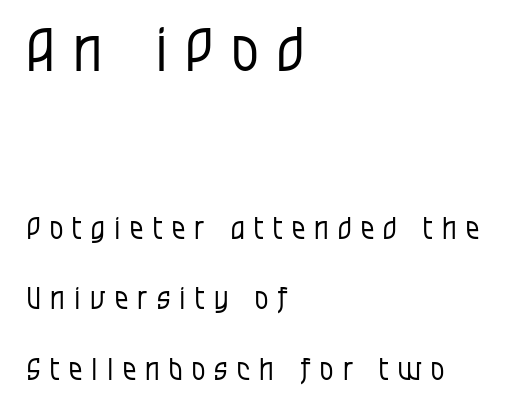
{"serif": "no", "italic": "no", "bold": "no", "weight": "regular", "width": "condensed", "stroke_contrast": "low", "x_height": "large", "monospaced": "no", "underline": "no", "align": "left", "line_spacing": "loose", "line_spacing_ratio": 2.36, "letter_spacing": "wide", "letter_spacing_em": 0.31, "larger_block": "first", "size_ratio": 2.0, "glyph_px": 60}
